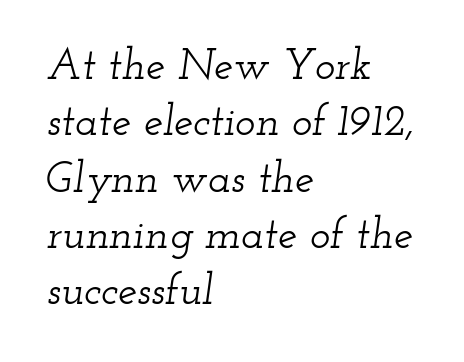
{"serif": "yes", "italic": "yes", "lean": "right", "slant_degrees": 12, "width": "wide", "stroke_contrast": "low", "x_height": "small", "monospaced": "no", "underline": "no", "align": "left", "line_spacing": "normal", "line_spacing_ratio": 1.31, "letter_spacing": "normal", "letter_spacing_em": 0.0, "glyph_px": 43}
